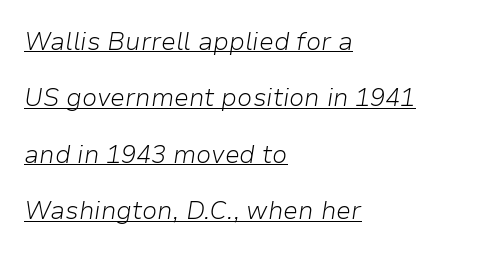
All the whitespace from short lines collects on the right. A great deal of white space separates one row of letters from the next. Inter-character spacing is left at the font's built-in metrics. Weight class: somewhere from thin through regular. Is the type slanted? Yes — the strokes lean at a clear angle. The sample's only ornament is a line tracing under the words.
